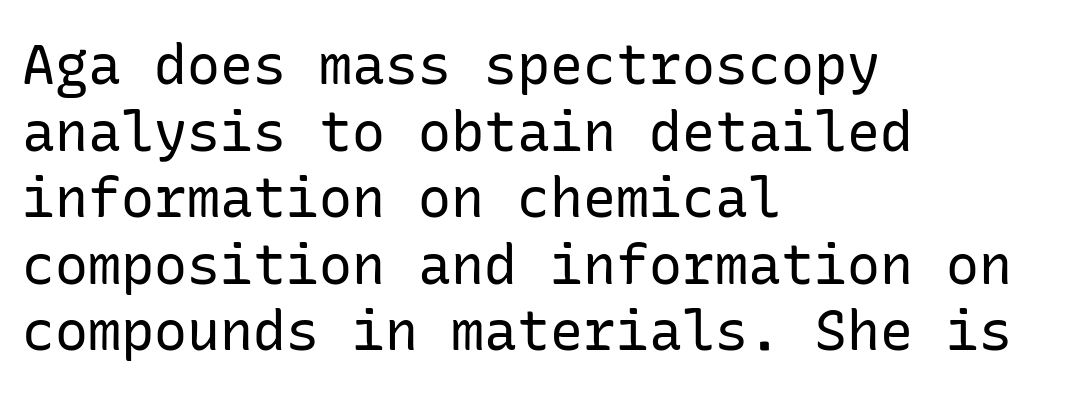
How are the letters spaced? Ordinarily, with no added tracking. Typographically, this falls in the sans-serif category. A classic flush-left, rag-right setting is used for this passage. The weight tops out at a normal text grade.
